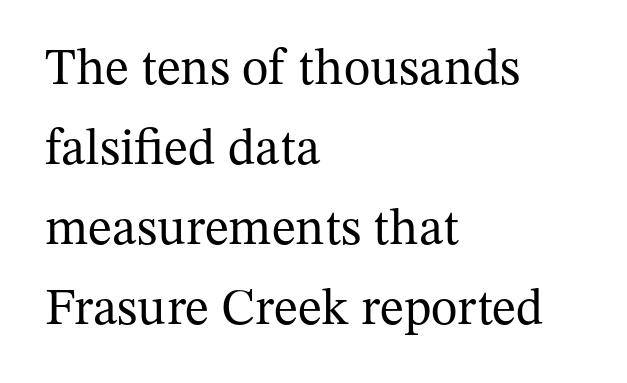
{"serif": "yes", "italic": "no", "bold": "no", "weight": "regular", "width": "normal", "stroke_contrast": "medium", "x_height": "medium", "monospaced": "no", "underline": "no", "align": "left", "line_spacing": "normal", "line_spacing_ratio": 1.57, "letter_spacing": "normal", "letter_spacing_em": 0.0, "glyph_px": 51}
